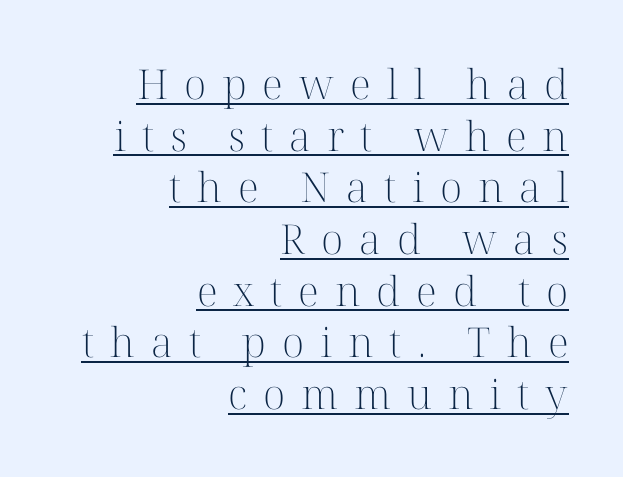
{"serif": "yes", "italic": "no", "bold": "no", "weight": "light", "width": "normal", "stroke_contrast": "high", "x_height": "medium", "monospaced": "no", "underline": "yes", "align": "right", "line_spacing": "normal", "line_spacing_ratio": 1.26, "letter_spacing": "wide", "letter_spacing_em": 0.39, "glyph_px": 41}
